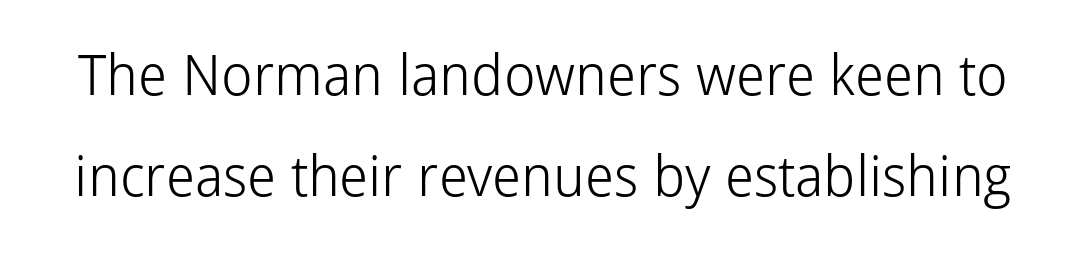
Q: Is the text bold? A: No.
Q: Is the text italic (slanted)? A: No, it is upright.
Q: Is the typeface a serif or a sans-serif typeface? A: Sans-serif.
Q: Is the text underlined? A: No.
Q: Is the spacing between letters normal or unusually wide? A: Normal.
Q: Width (condensed, normal, or wide)? A: Normal.
Q: Stroke contrast? A: Low.
Q: x-height? A: Medium.
Q: Monospaced? A: No.
